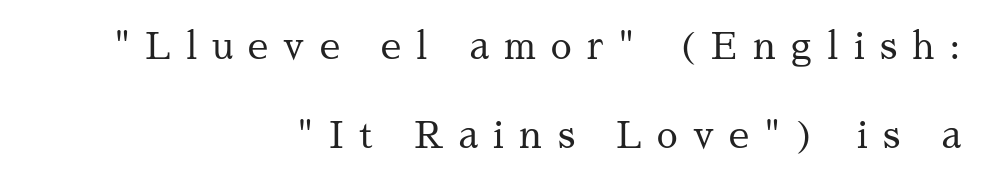
Q: Is the text bold? A: No.
Q: Is the text italic (slanted)? A: No, it is upright.
Q: Is the typeface a serif or a sans-serif typeface? A: Serif.
Q: Is the text underlined? A: No.
Q: How is the paragraph aligned? A: Right-aligned.
Q: Is the spacing between letters normal or unusually wide? A: Unusually wide.
Q: Is the spacing between lines tight, normal or loose? A: Loose.
Q: Width (condensed, normal, or wide)? A: Normal.
Q: Stroke contrast? A: Medium.
Q: x-height? A: Medium.
Q: Monospaced? A: No.
